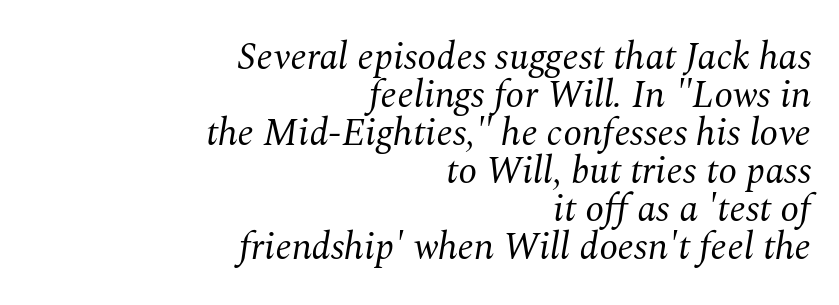
{"serif": "yes", "italic": "yes", "lean": "right", "slant_degrees": 10, "bold": "no", "weight": "regular", "width": "normal", "stroke_contrast": "medium", "x_height": "medium", "monospaced": "no", "underline": "no", "align": "right", "line_spacing": "tight", "line_spacing_ratio": 1.0, "letter_spacing": "normal", "letter_spacing_em": 0.0, "glyph_px": 38}
